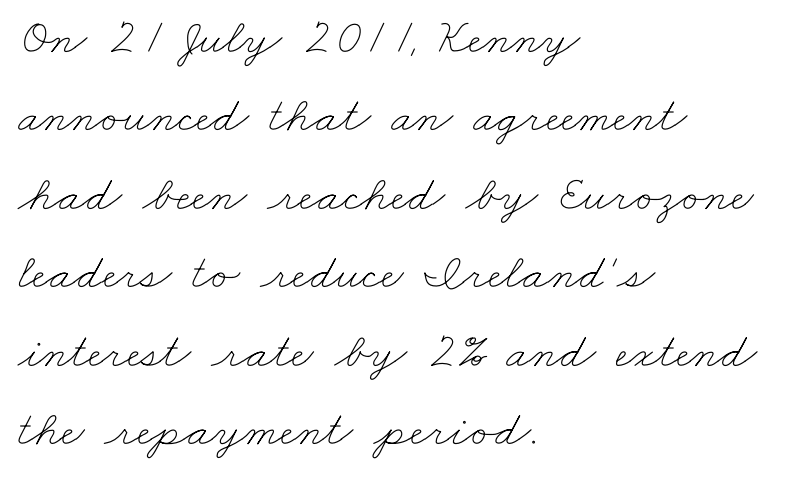
Q: Is the text bold? A: No.
Q: Is the text underlined? A: No.
Q: How is the paragraph aligned? A: Left-aligned.
Q: Is the spacing between letters normal or unusually wide? A: Normal.
Q: Is the spacing between lines tight, normal or loose? A: Normal.
Q: Width (condensed, normal, or wide)? A: Wide.
Q: Stroke contrast? A: Low.
Q: x-height? A: Small.
Q: Monospaced? A: No.
